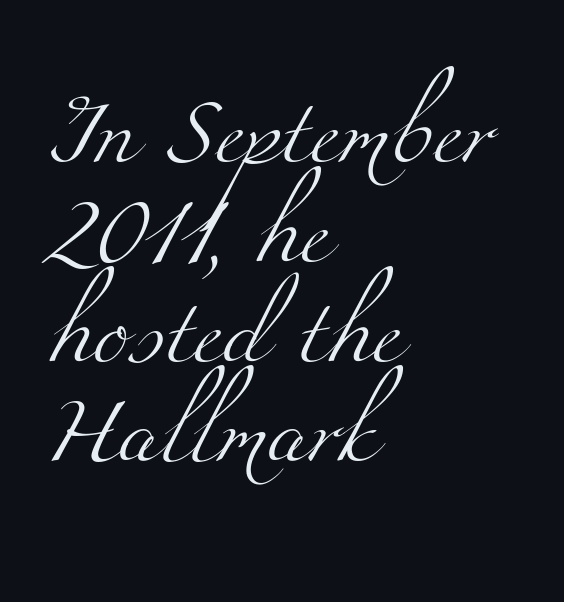
The image shows 67 px light, wide type; set left-aligned, normal line spacing (1.49x), normal letter spacing, not underlined; medium stroke contrast and a small x-height.
